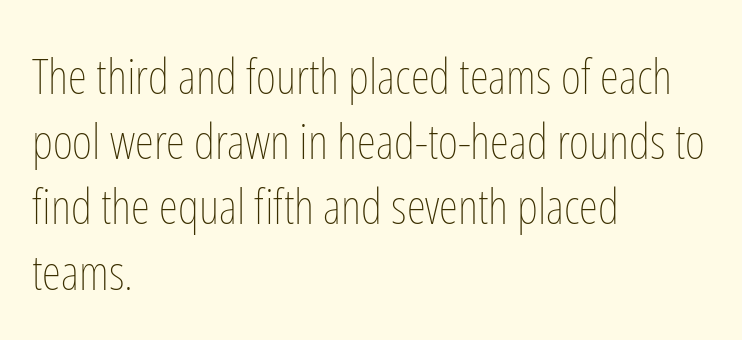
Beneath every word, the page is bare. These glyphs show unthickened strokes, regular width or finer. Every stem runs plumb, perpendicular to the baseline. Glyph-to-glyph distance matches everyday printed text.
